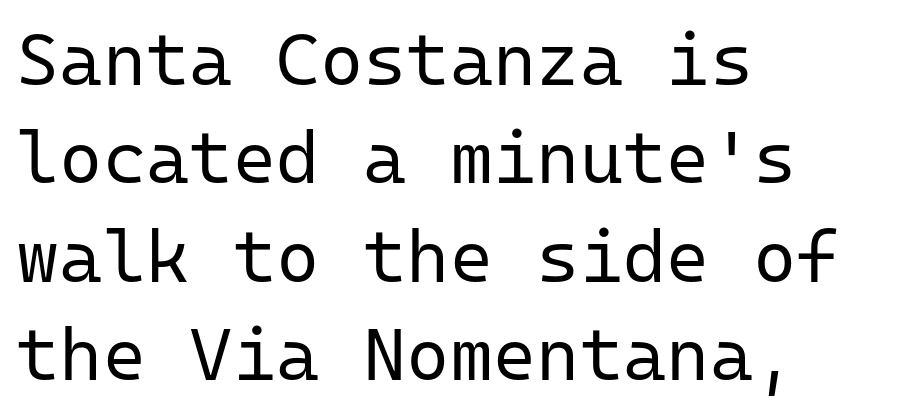
This rendering uses left alignment, leaving the right contour irregular. The designer left line spacing at the default. The rendering uses typewriter-style spacing with identical character cells. Between one letter and the next there's only the usual sliver of space.
